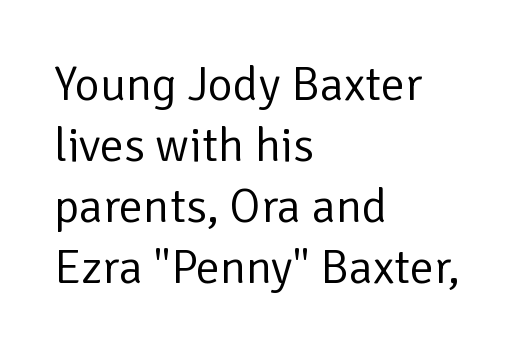
Q: Is the text bold? A: No.
Q: Is the text italic (slanted)? A: No, it is upright.
Q: Is the typeface a serif or a sans-serif typeface? A: Sans-serif.
Q: Is the text underlined? A: No.
Q: How is the paragraph aligned? A: Left-aligned.
Q: Is the spacing between letters normal or unusually wide? A: Normal.
Q: Is the spacing between lines tight, normal or loose? A: Normal.
Q: Width (condensed, normal, or wide)? A: Normal.
Q: Stroke contrast? A: Low.
Q: x-height? A: Medium.
Q: Monospaced? A: No.
